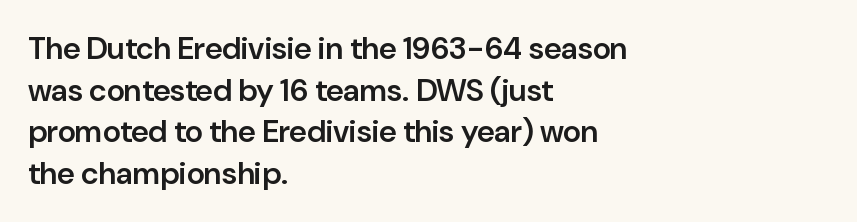
{"serif": "no", "italic": "no", "bold": "semi", "weight": "semibold", "width": "normal", "stroke_contrast": "low", "x_height": "medium", "monospaced": "no", "underline": "no", "align": "left", "line_spacing": "normal", "line_spacing_ratio": 1.34, "letter_spacing": "normal", "letter_spacing_em": 0.0, "glyph_px": 31}
